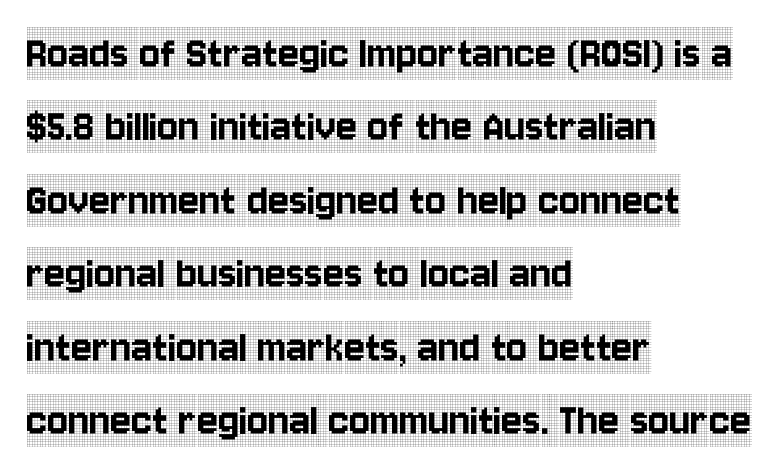
Q: Is the text italic (slanted)? A: No, it is upright.
Q: Is the typeface a serif or a sans-serif typeface? A: Serif.
Q: Is the text underlined? A: No.
Q: How is the paragraph aligned? A: Left-aligned.
Q: Is the spacing between letters normal or unusually wide? A: Normal.
Q: Is the spacing between lines tight, normal or loose? A: Normal.
Q: Width (condensed, normal, or wide)? A: Condensed.
Q: x-height? A: Large.
Q: Monospaced? A: No.
